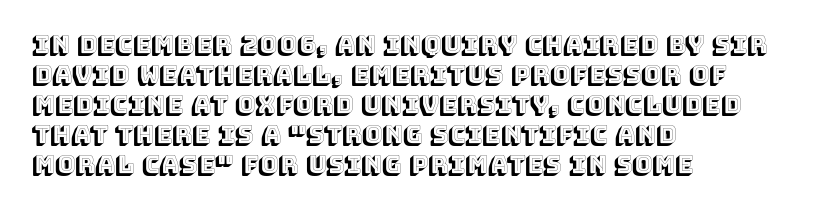
The image shows 24 px text type, upright; set left-aligned, normal line spacing (1.25x), normal letter spacing, not underlined.
